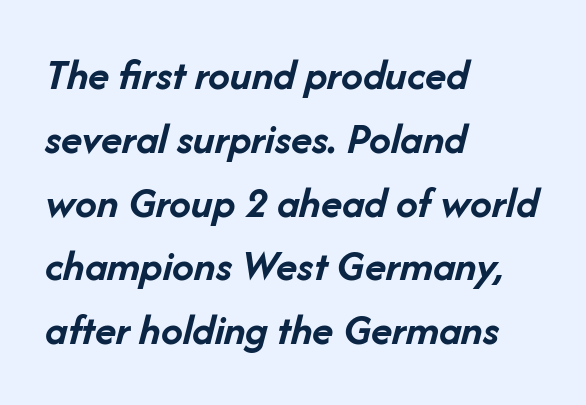
This sample uses plain, unmodified letter spacing. A full-strength bold gives these letters their thick strokes. Leftover space on each line is placed entirely after the last word. Compared with typical paragraphs, the rows here are spaced about the same.
